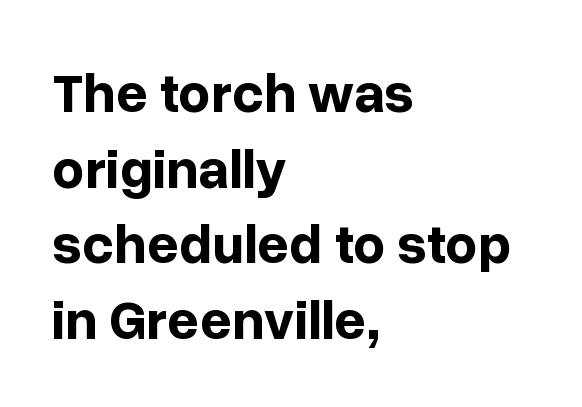
Q: Is the text bold? A: Yes.
Q: Is the text italic (slanted)? A: No, it is upright.
Q: Is the typeface a serif or a sans-serif typeface? A: Sans-serif.
Q: Is the text underlined? A: No.
Q: How is the paragraph aligned? A: Left-aligned.
Q: Is the spacing between letters normal or unusually wide? A: Normal.
Q: Is the spacing between lines tight, normal or loose? A: Normal.
Q: Width (condensed, normal, or wide)? A: Normal.
Q: Stroke contrast? A: Low.
Q: x-height? A: Medium.
Q: Monospaced? A: No.
